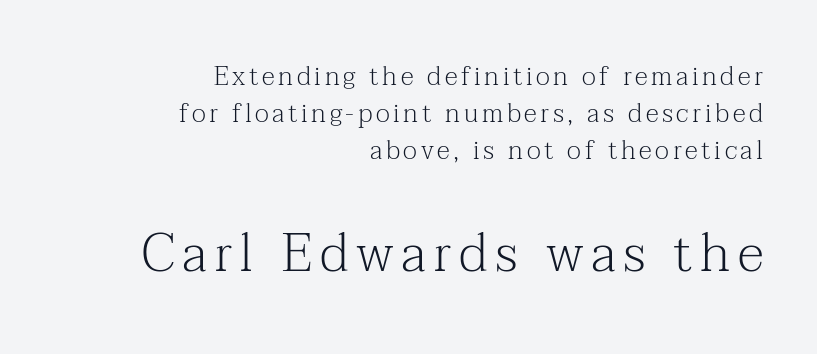
Q: Is the text bold? A: No.
Q: Is the text italic (slanted)? A: No, it is upright.
Q: Is the typeface a serif or a sans-serif typeface? A: Serif.
Q: Is the text underlined? A: No.
Q: How is the paragraph aligned? A: Right-aligned.
Q: Is the spacing between lines tight, normal or loose? A: Normal.
Q: Which block of text is set in a larger size, the first (top) or the second (bottom)? A: The second (bottom) one.
Q: Width (condensed, normal, or wide)? A: Normal.
Q: Stroke contrast? A: Medium.
Q: x-height? A: Medium.
Q: Monospaced? A: No.
